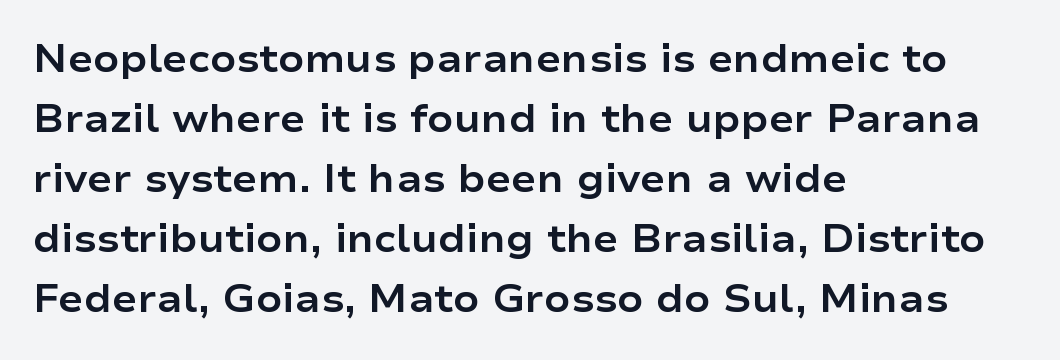
The image shows 38 px bold, wide sans-serif type, upright; set left-aligned, normal line spacing (1.58x), normal letter spacing, not underlined; low stroke contrast and a medium x-height.
